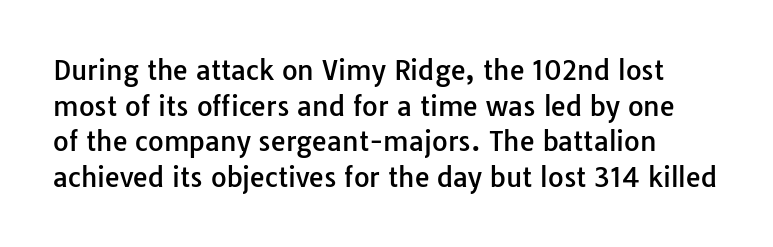
Quick note: underline off. The block of text has a typical density, with ordinary space between rows. This rendering leaves character spacing at its baseline value. This is the regular roman posture of the typeface.
